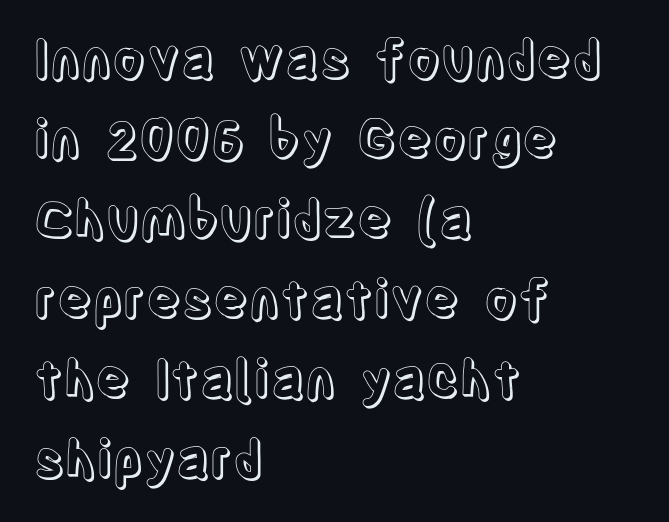
Q: Is the text italic (slanted)? A: No, it is upright.
Q: Is the text underlined? A: No.
Q: How is the paragraph aligned? A: Left-aligned.
Q: Is the spacing between letters normal or unusually wide? A: Normal.
Q: Is the spacing between lines tight, normal or loose? A: Normal.
Q: Width (condensed, normal, or wide)? A: Condensed.
Q: x-height? A: Large.
Q: Monospaced? A: No.
